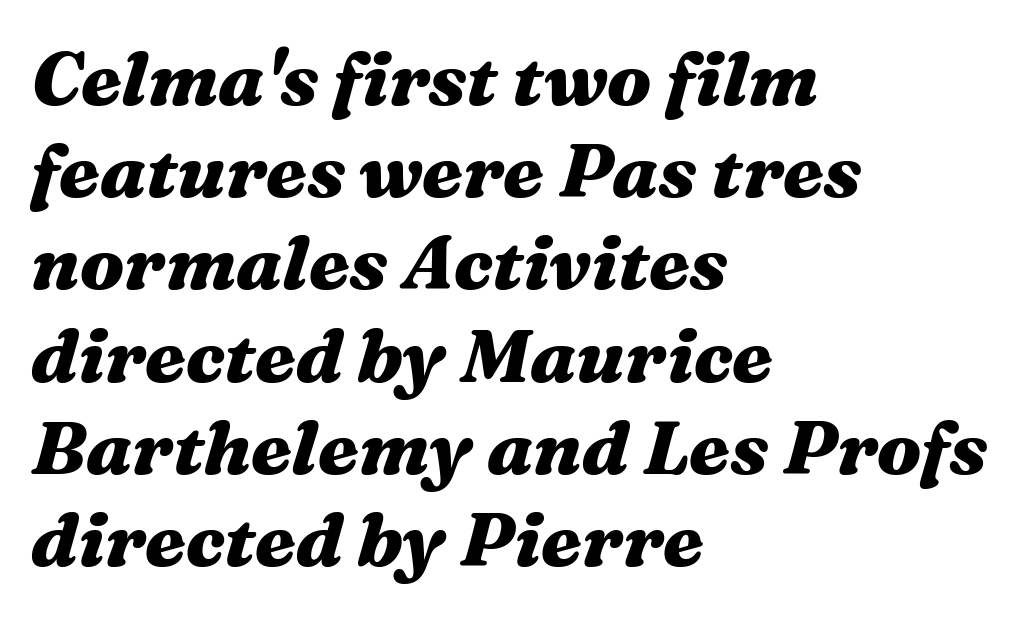
{"italic": "yes", "lean": "right", "slant_degrees": 16, "bold": "yes", "weight": "heavy", "width": "wide", "stroke_contrast": "medium", "x_height": "medium", "monospaced": "no", "underline": "no", "align": "left", "line_spacing_ratio": 1.23, "letter_spacing": "normal", "letter_spacing_em": 0.0, "glyph_px": 75}
